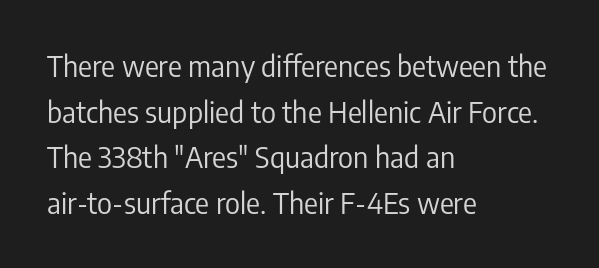
Q: Is the text bold? A: No.
Q: Is the text italic (slanted)? A: No, it is upright.
Q: Is the typeface a serif or a sans-serif typeface? A: Sans-serif.
Q: Is the text underlined? A: No.
Q: How is the paragraph aligned? A: Left-aligned.
Q: Is the spacing between letters normal or unusually wide? A: Normal.
Q: Is the spacing between lines tight, normal or loose? A: Normal.
Q: Width (condensed, normal, or wide)? A: Condensed.
Q: Stroke contrast? A: Low.
Q: x-height? A: Medium.
Q: Monospaced? A: No.
